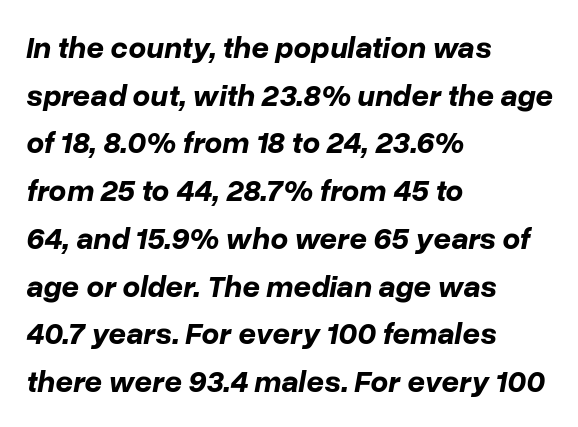
The image shows 31 px bold type, italic (leaning right); set left-aligned, normal line spacing (1.54x), normal letter spacing, not underlined; low stroke contrast and a medium x-height.
